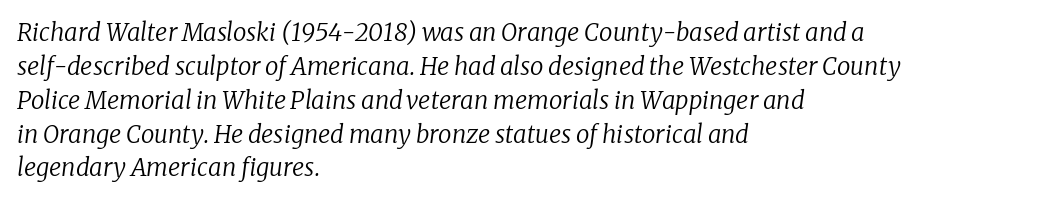
{"italic": "yes", "lean": "right", "slant_degrees": 8, "bold": "no", "underline": "no", "align": "left", "line_spacing": "normal", "line_spacing_ratio": 1.41, "letter_spacing": "normal", "letter_spacing_em": 0.0, "glyph_px": 24}
